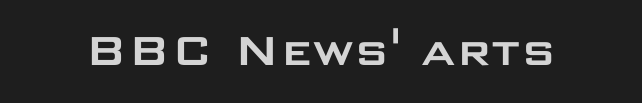
Underlining? Definitely not there. Style check: upright. Note the varied advance widths — an 'i' is clearly narrower than an 'm'. In terms of letterspacing, this is plain default setting. Classification — sans serif.
